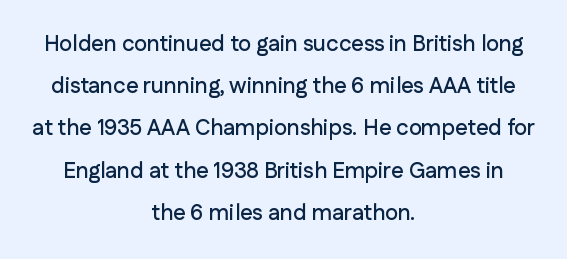
{"italic": "no", "underline": "no", "align": "center", "line_spacing": "loose", "line_spacing_ratio": 1.92, "letter_spacing": "normal", "letter_spacing_em": 0.0, "glyph_px": 22}
